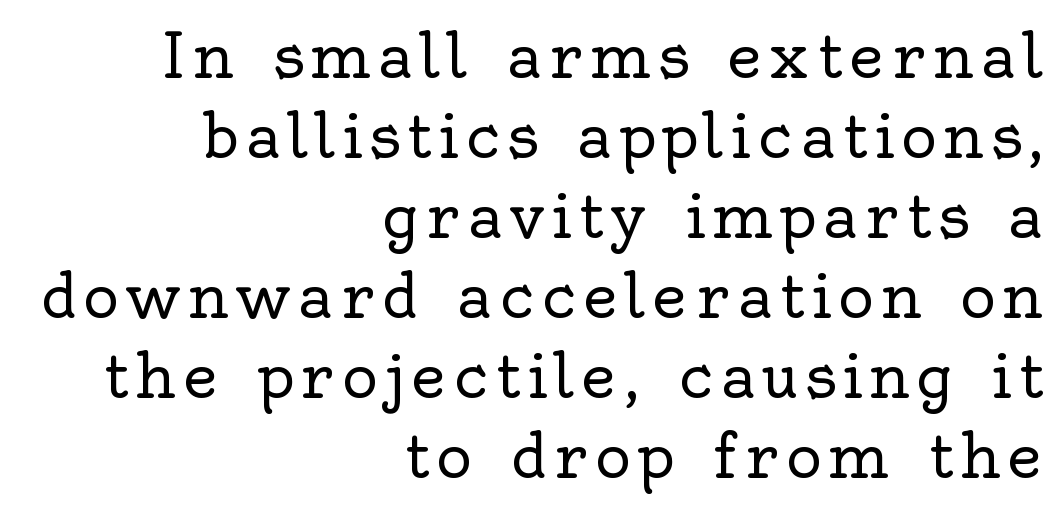
Serifs: yes, visible at the terminals of the letterforms. Proportional: the letters do not fall into vertical columns. Has an underline been added? It has not. Every stem runs plumb, perpendicular to the baseline.
